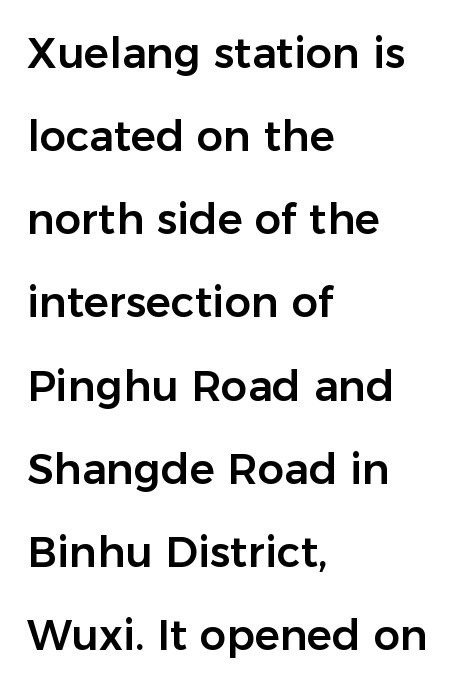
Airy leading. The letters advance in unequal steps, a hallmark of proportional type. Check under the words: just untouched page. A student would call this left alignment; a typographer would say flush left, rag right.
